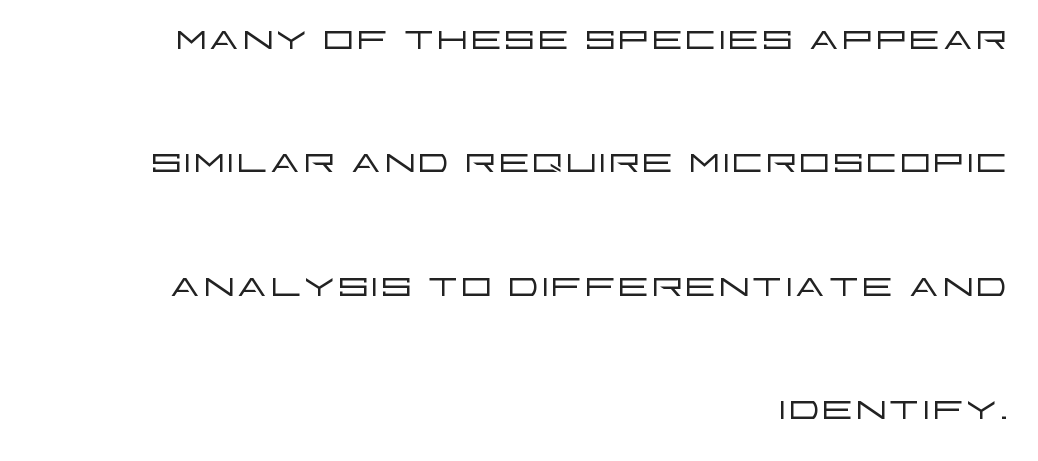
The image shows 50 px light, wide sans-serif type, upright; set right-aligned, loose line spacing (2.47x), normal letter spacing, not underlined; low stroke contrast and a large x-height.
